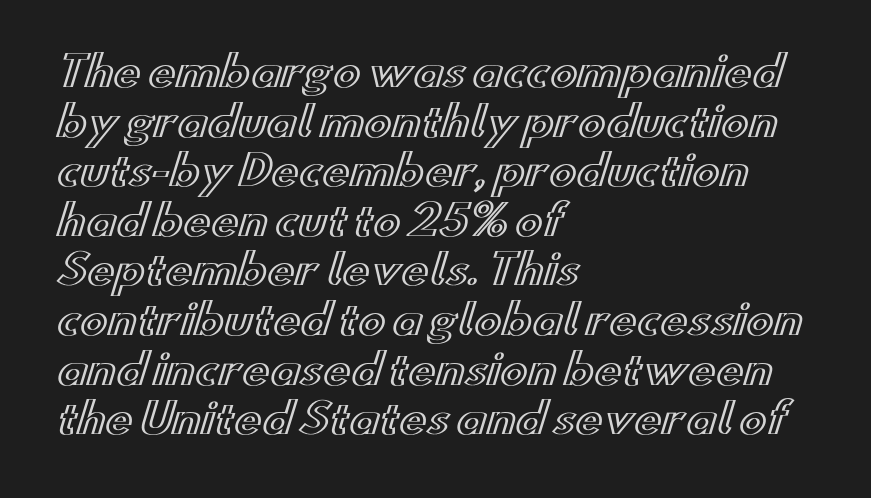
Q: Is the text italic (slanted)? A: Yes.
Q: Is the text underlined? A: No.
Q: How is the paragraph aligned? A: Left-aligned.
Q: Is the spacing between letters normal or unusually wide? A: Normal.
Q: Width (condensed, normal, or wide)? A: Wide.
Q: x-height? A: Small.
Q: Monospaced? A: No.
